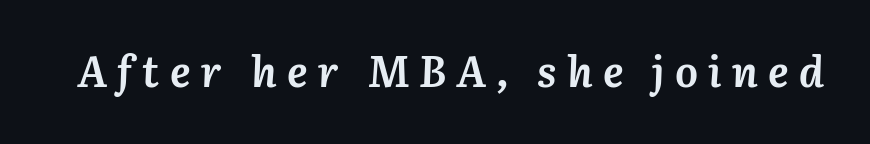
How are the letters spaced? Widely, with obvious added tracking. The letters advance in unequal steps, a hallmark of proportional type. How heavy is the stroke? Heavy — this is a bold. The foot of each line stays bare and open. The letters are slanted; this is an italic face.
